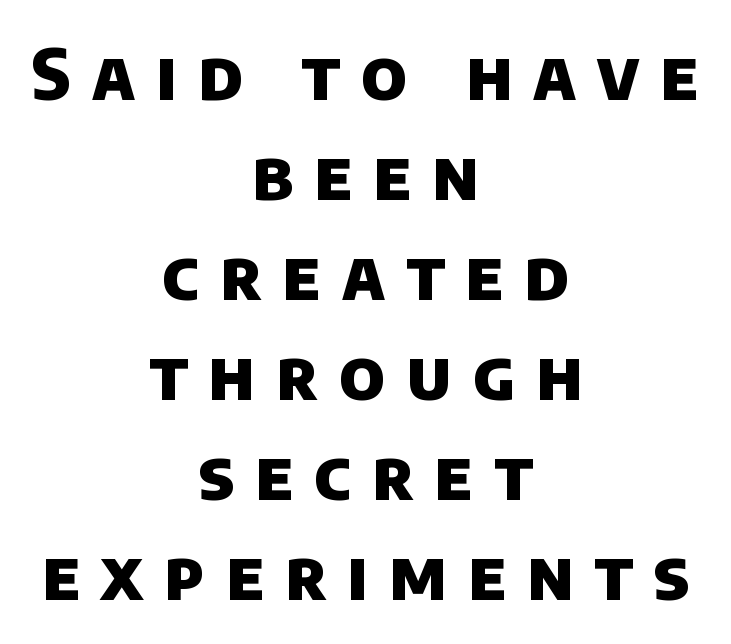
The image shows 70 px heavy sans-serif type; set centered, normal line spacing (1.43x), unusually wide letter spacing (+0.3 em), not underlined; low stroke contrast and a large x-height.
